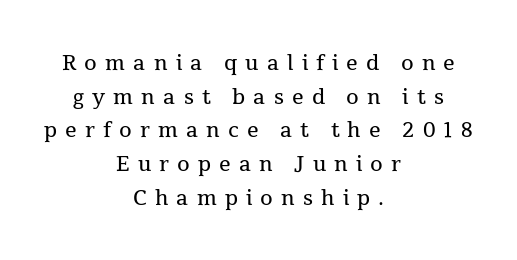
Q: Is the text bold? A: No.
Q: Is the text italic (slanted)? A: No, it is upright.
Q: Is the typeface a serif or a sans-serif typeface? A: Serif.
Q: Is the text underlined? A: No.
Q: How is the paragraph aligned? A: Centered.
Q: Is the spacing between letters normal or unusually wide? A: Unusually wide.
Q: Width (condensed, normal, or wide)? A: Normal.
Q: x-height? A: Medium.
Q: Monospaced? A: No.
